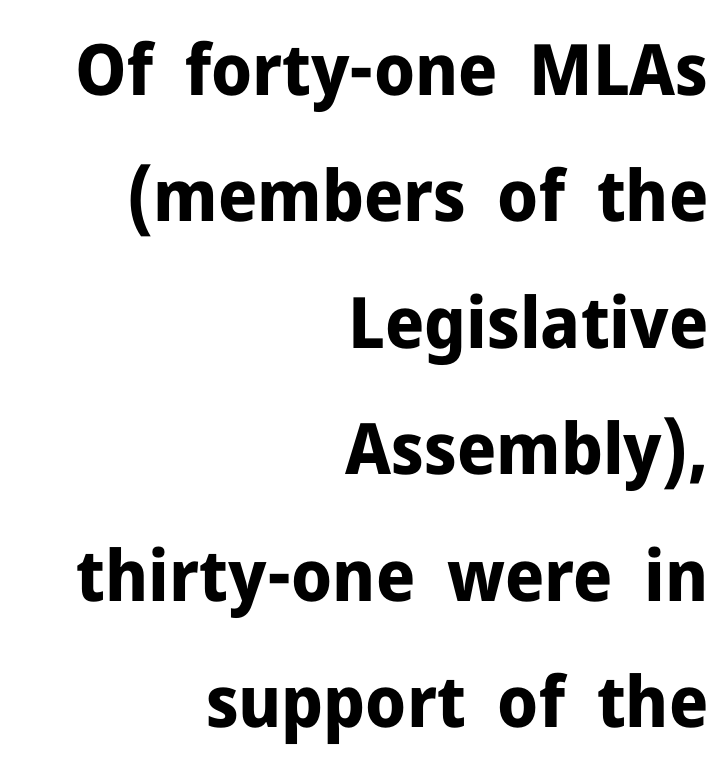
The image shows 71 px bold sans-serif type, upright; set right-aligned, line spacing 1.78x, normal letter spacing, not underlined; low stroke contrast and a medium x-height.
